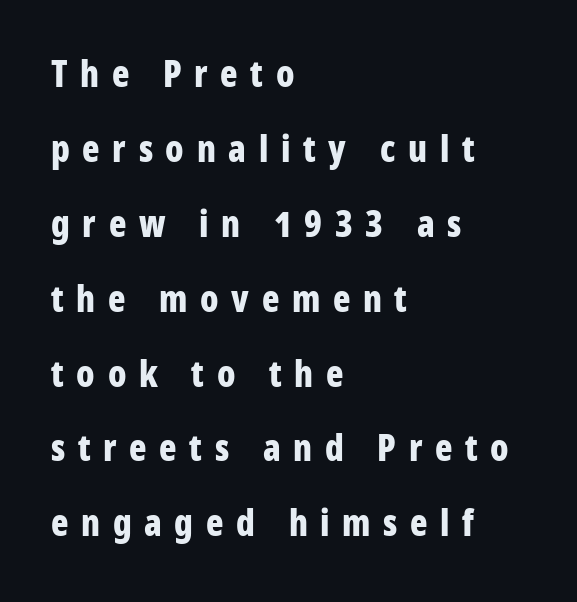
{"serif": "no", "italic": "no", "bold": "yes", "weight": "bold", "width": "condensed", "stroke_contrast": "low", "x_height": "large", "monospaced": "no", "underline": "no", "align": "left", "line_spacing": "loose", "line_spacing_ratio": 2.08, "letter_spacing": "wide", "letter_spacing_em": 0.35, "glyph_px": 36}
